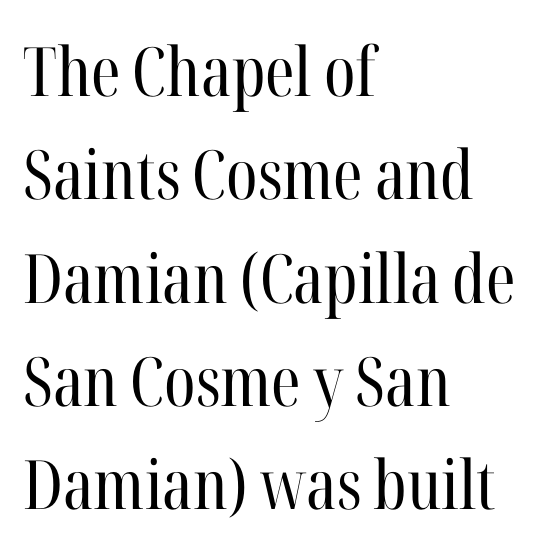
Q: Is the text bold? A: No.
Q: Is the text italic (slanted)? A: No, it is upright.
Q: Is the typeface a serif or a sans-serif typeface? A: Serif.
Q: Is the text underlined? A: No.
Q: How is the paragraph aligned? A: Left-aligned.
Q: Is the spacing between letters normal or unusually wide? A: Normal.
Q: Is the spacing between lines tight, normal or loose? A: Normal.
Q: Width (condensed, normal, or wide)? A: Condensed.
Q: Stroke contrast? A: High.
Q: x-height? A: Medium.
Q: Monospaced? A: No.
